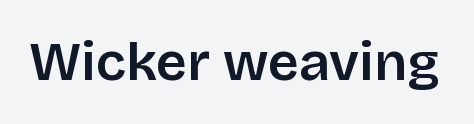
Q: Is the text bold? A: Semi-bold.
Q: Is the text italic (slanted)? A: No, it is upright.
Q: Is the typeface a serif or a sans-serif typeface? A: Sans-serif.
Q: Is the text underlined? A: No.
Q: Is the spacing between letters normal or unusually wide? A: Normal.
Q: Width (condensed, normal, or wide)? A: Normal.
Q: Stroke contrast? A: Low.
Q: x-height? A: Large.
Q: Monospaced? A: No.
